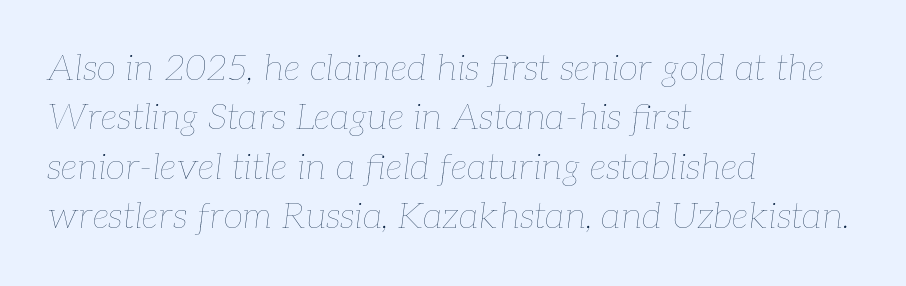
No heavy texture on the line: the type isn't bold. Compared with typical paragraphs, the rows here are spaced about the same. Designer's note — italics engaged. You could call the tracking neutral — neither tight nor loose.
